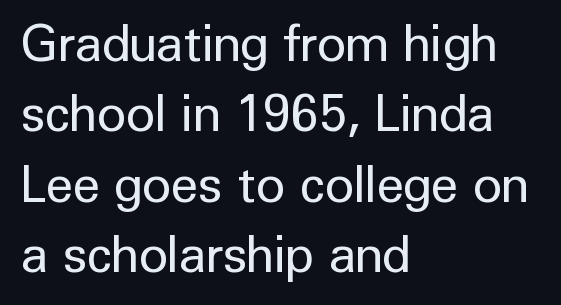
Q: Is the text bold? A: No.
Q: Is the text italic (slanted)? A: No, it is upright.
Q: Is the typeface a serif or a sans-serif typeface? A: Sans-serif.
Q: Is the text underlined? A: No.
Q: How is the paragraph aligned? A: Left-aligned.
Q: Is the spacing between letters normal or unusually wide? A: Normal.
Q: Is the spacing between lines tight, normal or loose? A: Normal.
Q: Width (condensed, normal, or wide)? A: Normal.
Q: Stroke contrast? A: Low.
Q: x-height? A: Medium.
Q: Monospaced? A: No.
